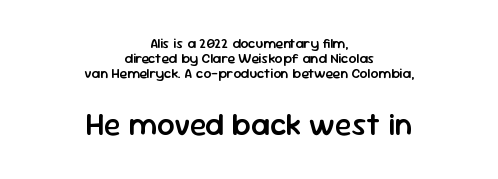
{"serif": "no", "italic": "no", "bold": "semi", "weight": "semibold", "width": "normal", "stroke_contrast": "low", "x_height": "medium", "monospaced": "no", "underline": "no", "align": "center", "line_spacing": "tight", "line_spacing_ratio": 1.07, "letter_spacing": "normal", "letter_spacing_em": 0.0, "larger_block": "second", "size_ratio": 2.21, "glyph_px": 31}
